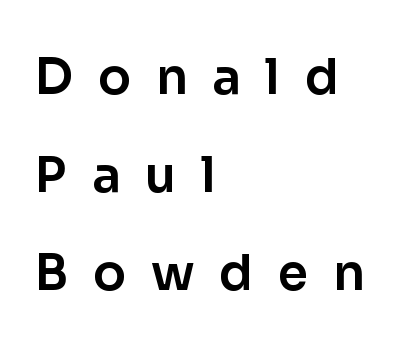
{"serif": "no", "italic": "no", "width": "normal", "stroke_contrast": "low", "x_height": "medium", "monospaced": "no", "underline": "no", "align": "left", "line_spacing": "loose", "line_spacing_ratio": 2.0, "letter_spacing": "wide", "letter_spacing_em": 0.5, "glyph_px": 49}
